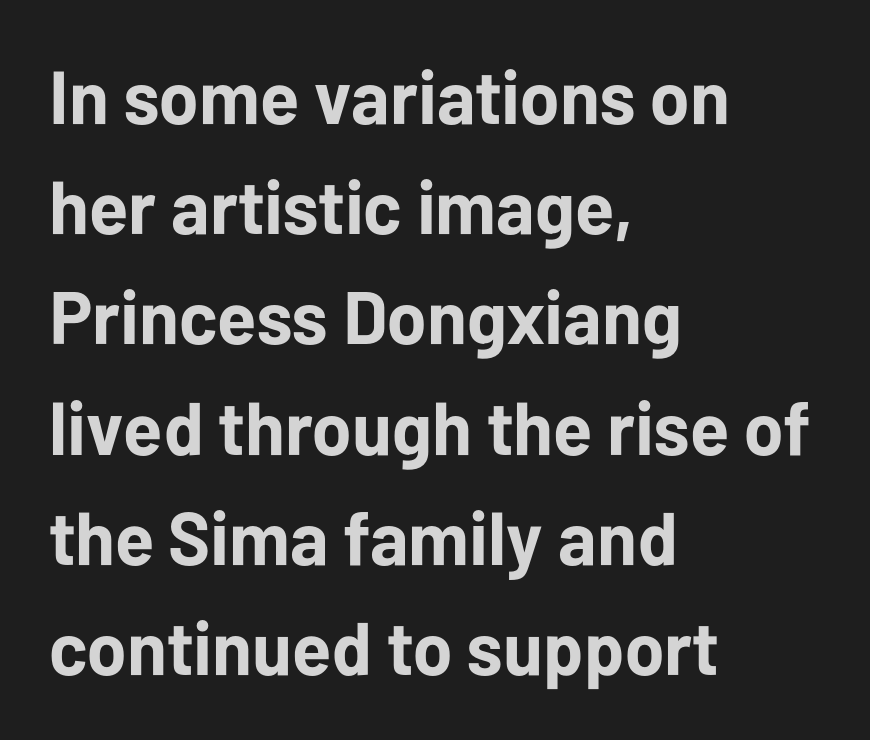
The lettering stays uniformly vertical, giving the passage a roman look. How are the letters spaced? Ordinarily, with no added tracking. Each row of text sits above clean, open space. If you measured baseline to baseline, you'd find a middling distance. Note the varied advance widths — an 'i' is clearly narrower than an 'm'.
